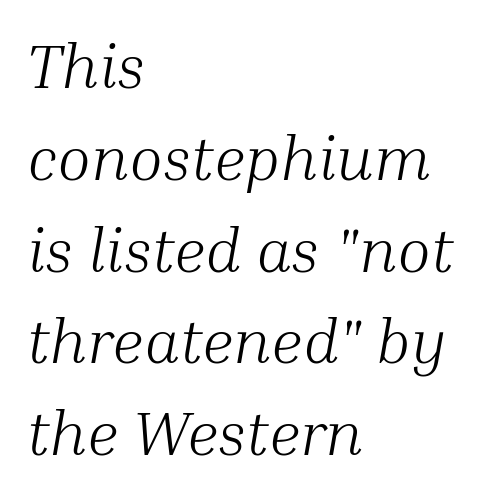
Notice how the stems are inclined rather than vertical — that's the hallmark of italics. Leftover space on each line is placed entirely after the last word. The glyphs in this specimen are seriffed. A typesetter would call this proportional, since set widths differ per character. Plain, unruled lines of type.
